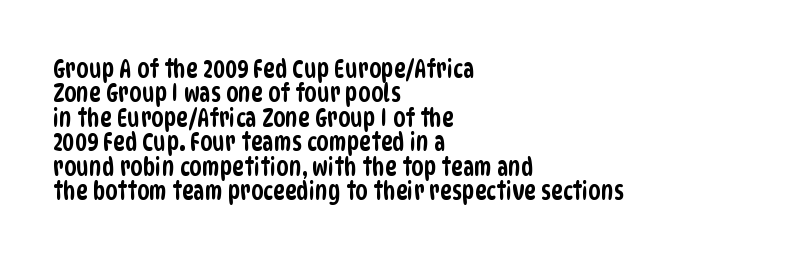
Q: Is the text underlined? A: No.
Q: How is the paragraph aligned? A: Left-aligned.
Q: Is the spacing between letters normal or unusually wide? A: Normal.
Q: Is the spacing between lines tight, normal or loose? A: Tight.
